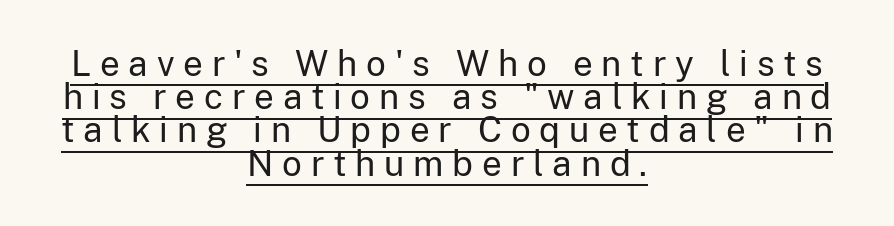
These lines are composed in type without serifs. A typesetter would mark this as roman, not italic. Does the copy run flush right? No — it is centered line by line. Quick note: interline space is minimal. Every word sits above its own underline. Observe the wide spacing: letters keep a clear distance from each other.
